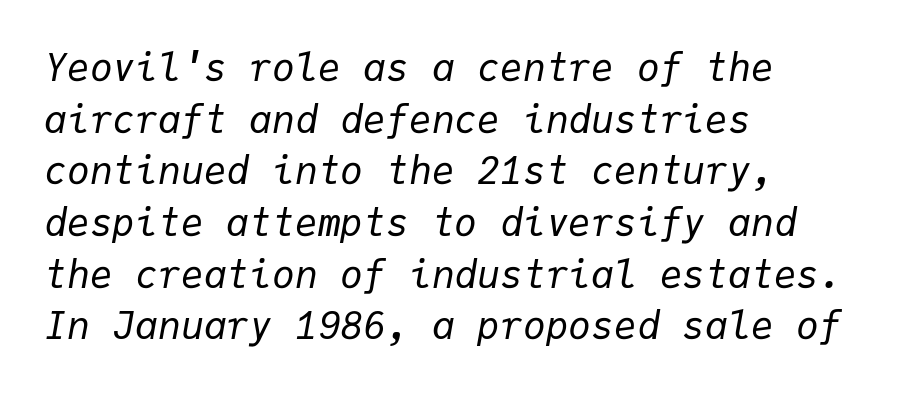
Which margin do the lines hug? The left one — the right edge is uneven. Do the characters align in a grid? Yes, the font is monospaced. These glyphs show unthickened strokes, regular width or finer. Slanted lettering throughout.
